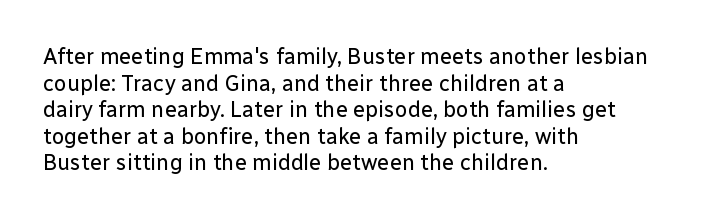
The face used here is rendered with its standard letterfit. The rag falls on the right side of this text block. The typeface has the unassuming heft of standard copy or less. Italic: no, the glyphs are upright roman.
